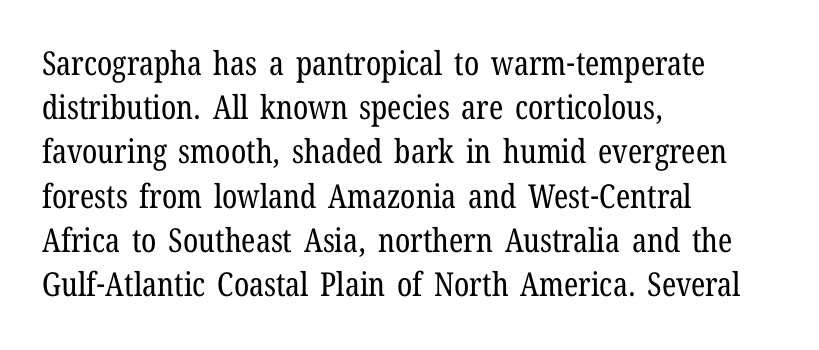
{"serif": "yes", "italic": "no", "bold": "no", "weight": "regular", "width": "condensed", "stroke_contrast": "low", "x_height": "medium", "monospaced": "no", "underline": "no", "align": "left", "line_spacing": "normal", "line_spacing_ratio": 1.34, "letter_spacing": "normal", "letter_spacing_em": 0.0, "glyph_px": 33}
